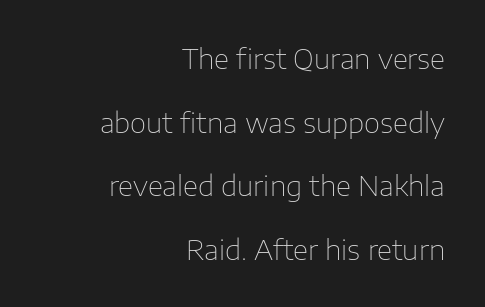
The image shows 28 px thin sans-serif type, upright; set right-aligned, loose line spacing (2.27x), normal letter spacing, not underlined; low stroke contrast and a medium x-height.
